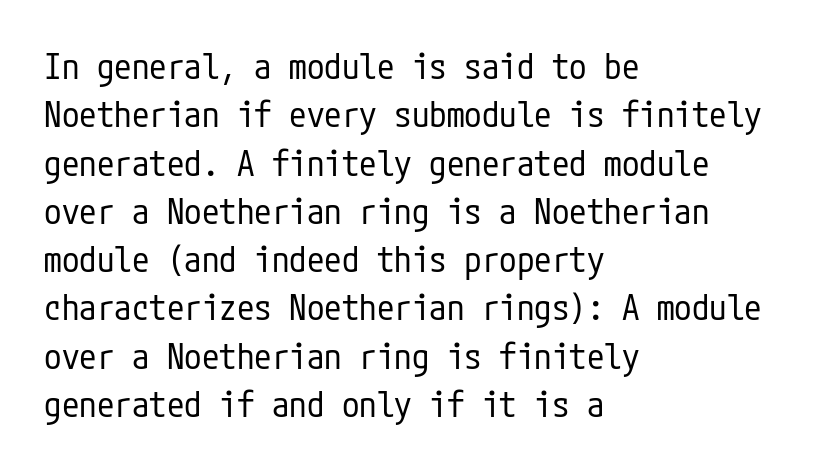
Q: Is the text bold? A: No.
Q: Is the text italic (slanted)? A: No, it is upright.
Q: Is the typeface a serif or a sans-serif typeface? A: Sans-serif.
Q: Is the text underlined? A: No.
Q: How is the paragraph aligned? A: Left-aligned.
Q: Is the spacing between letters normal or unusually wide? A: Normal.
Q: Is the spacing between lines tight, normal or loose? A: Normal.
Q: Width (condensed, normal, or wide)? A: Condensed.
Q: Stroke contrast? A: Low.
Q: x-height? A: Medium.
